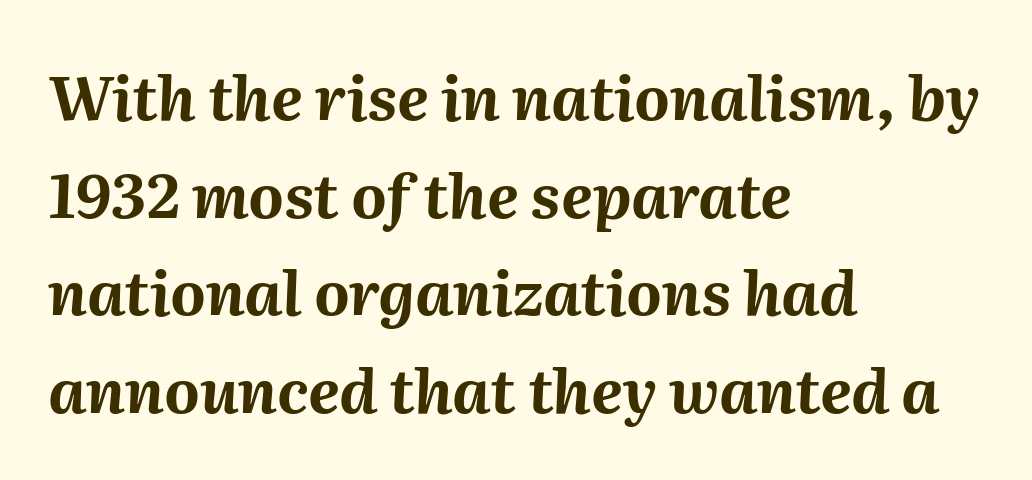
The image shows 61 px bold type, italic (leaning right); set left-aligned, normal line spacing (1.6x), normal letter spacing, not underlined; medium stroke contrast and a medium x-height.
